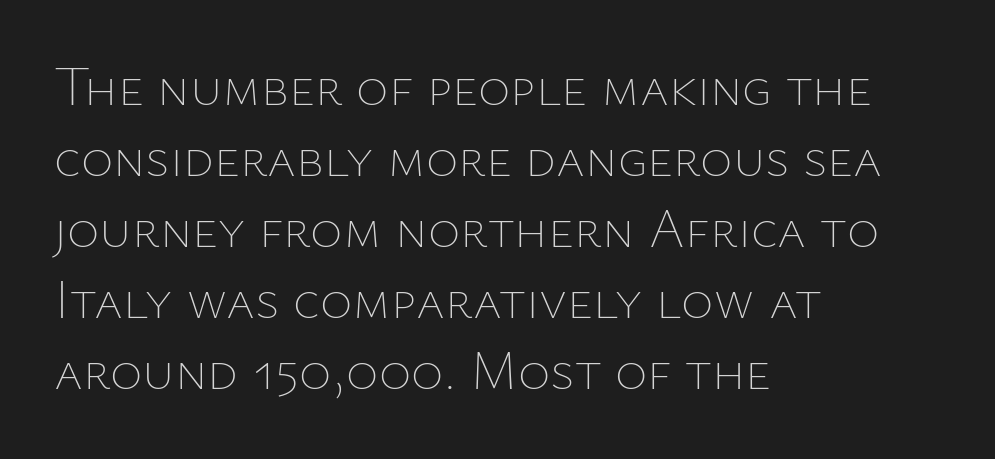
Observe the ordinary spacing: letters are neighbours, not strangers. A typesetter would call this leading conventional body-copy spacing. One-word summary of the alignment: left. These lines were composed using upright roman letters.
